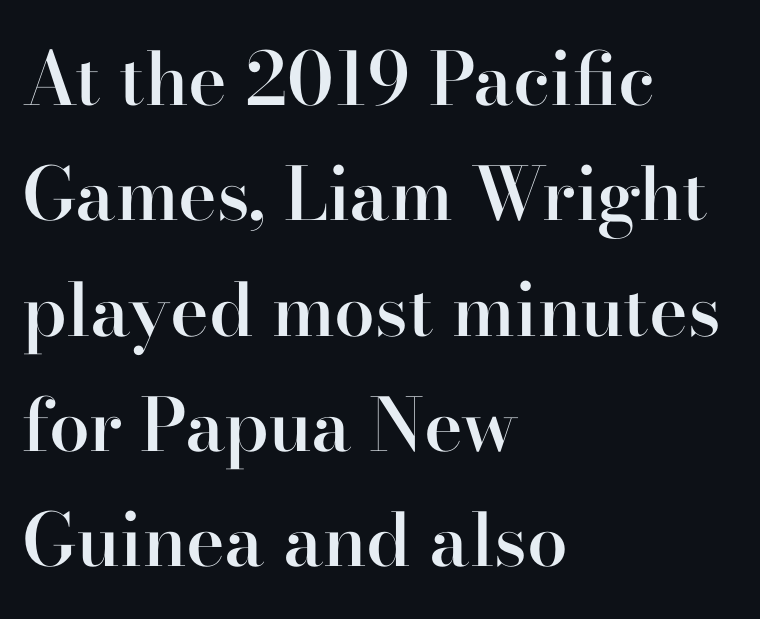
{"serif": "yes", "italic": "no", "bold": "semi", "weight": "semibold", "width": "normal", "stroke_contrast": "high", "x_height": "small", "monospaced": "no", "underline": "no", "align": "left", "line_spacing": "normal", "line_spacing_ratio": 1.58, "letter_spacing": "normal", "letter_spacing_em": 0.0, "glyph_px": 73}
